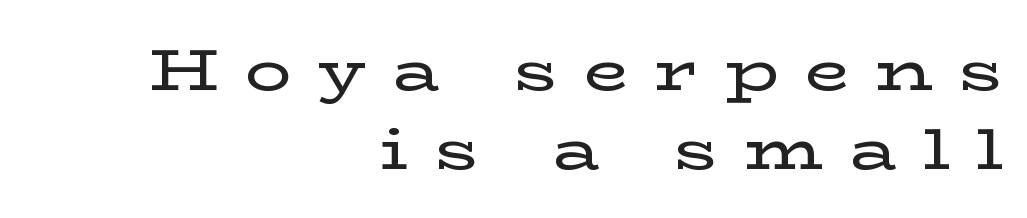
Q: Is the text italic (slanted)? A: No, it is upright.
Q: Is the typeface a serif or a sans-serif typeface? A: Serif.
Q: Is the text underlined? A: No.
Q: How is the paragraph aligned? A: Right-aligned.
Q: Is the spacing between letters normal or unusually wide? A: Unusually wide.
Q: Is the spacing between lines tight, normal or loose? A: Normal.
Q: Width (condensed, normal, or wide)? A: Wide.
Q: Stroke contrast? A: Low.
Q: x-height? A: Medium.
Q: Monospaced? A: No.
